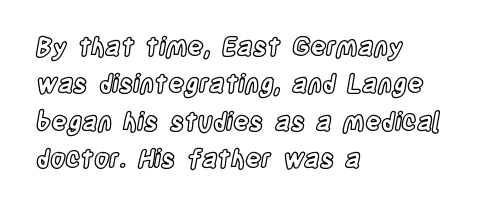
Q: Is the text italic (slanted)? A: Yes.
Q: Is the text underlined? A: No.
Q: How is the paragraph aligned? A: Left-aligned.
Q: Is the spacing between letters normal or unusually wide? A: Normal.
Q: Is the spacing between lines tight, normal or loose? A: Normal.
